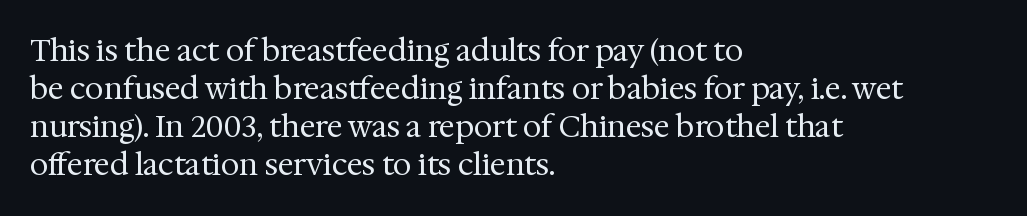
The image shows 30 px regular-weight serif type, upright; set left-aligned, normal line spacing (1.27x), normal letter spacing, not underlined; medium stroke contrast and a medium x-height.
